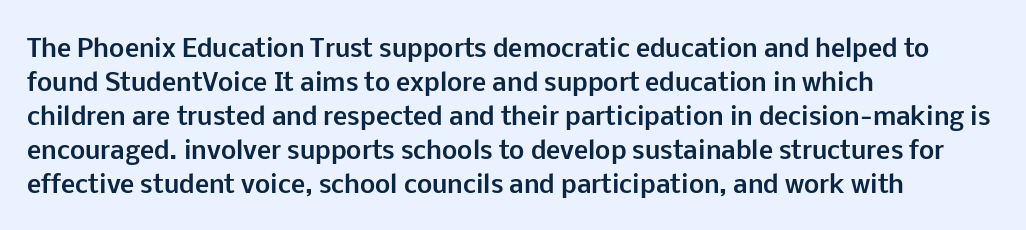
The passage shown stacks its lines at a standard gap. These lines keep a tight, regular rhythm from letter to letter. Descenders hang freely into open space. The sample has been set heavy, in full bold. Leftover space on each line is placed entirely after the last word. Nope, not italic — everything's standing straight.
